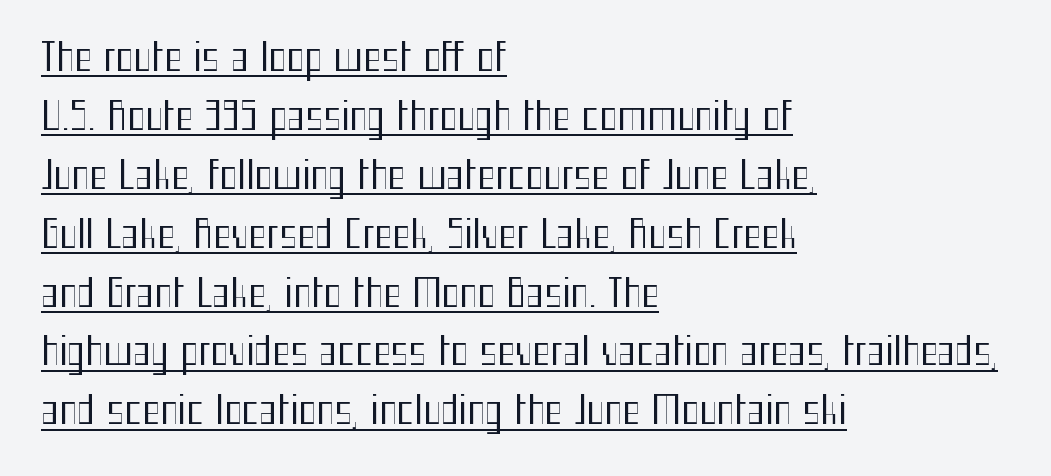
Ink coverage per letter is moderate at most. Layout note: lines flush left. This rendering employs a face without finishing strokes, i.e., a sans-serif. Honestly, the underline is the first thing you notice here. Nope, not italic — everything's standing straight. Leading: standard.
